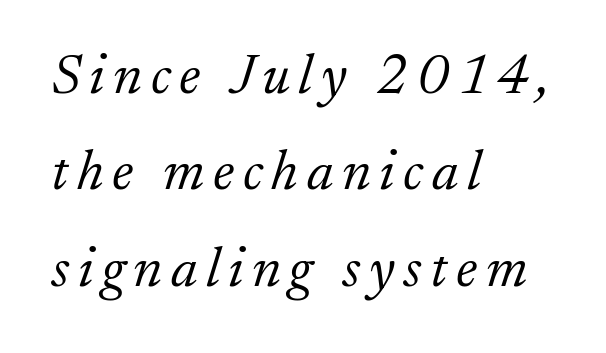
{"serif": "yes", "italic": "yes", "lean": "right", "slant_degrees": 17, "bold": "no", "weight": "light", "width": "normal", "stroke_contrast": "low", "x_height": "small", "monospaced": "no", "underline": "no", "align": "left", "line_spacing": "normal", "line_spacing_ratio": 1.69, "glyph_px": 57}
